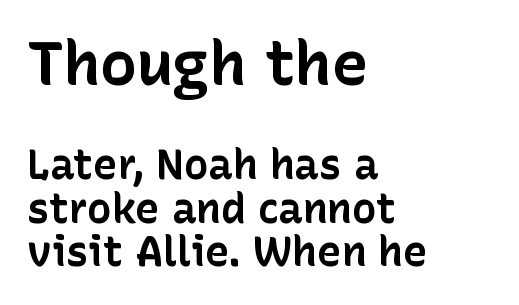
The image shows 61 px bold sans-serif type, upright; set left-aligned, tight line spacing (1.06x), normal letter spacing, not underlined; the first (top) block is 1.49x larger; low stroke contrast and a medium x-height.
